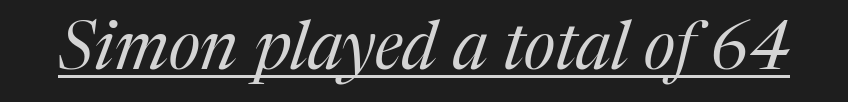
Q: Is the text bold? A: No.
Q: Is the text italic (slanted)? A: Yes, it leans right by about 17 degrees.
Q: Is the typeface a serif or a sans-serif typeface? A: Serif.
Q: Is the text underlined? A: Yes.
Q: Is the spacing between letters normal or unusually wide? A: Normal.
Q: Width (condensed, normal, or wide)? A: Normal.
Q: Stroke contrast? A: Medium.
Q: x-height? A: Medium.
Q: Monospaced? A: No.
